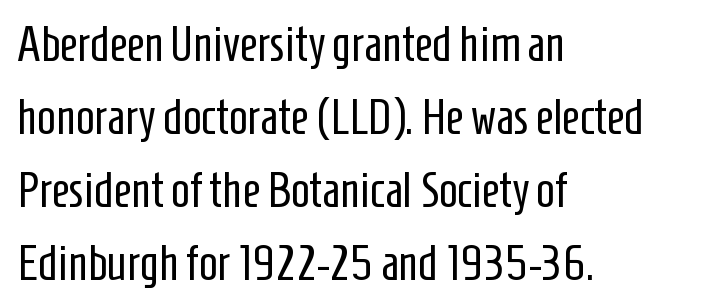
Does the leading feel generous? No, just average. Unlike italic type, these characters show no tilt at all. Is the type heavy? It reads as light-to-regular instead. Tracking here is standard; glyphs follow each other at the usual distance.
